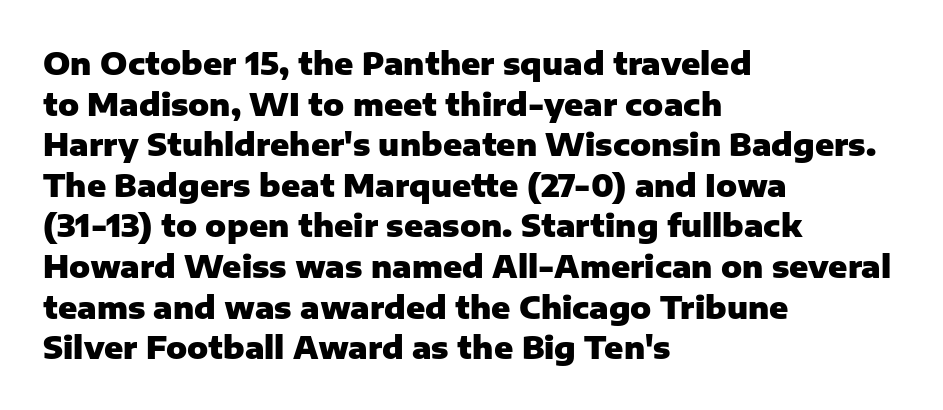
Q: Is the text bold? A: Yes.
Q: Is the text italic (slanted)? A: No, it is upright.
Q: Is the typeface a serif or a sans-serif typeface? A: Sans-serif.
Q: Is the text underlined? A: No.
Q: How is the paragraph aligned? A: Left-aligned.
Q: Is the spacing between letters normal or unusually wide? A: Normal.
Q: Is the spacing between lines tight, normal or loose? A: Normal.
Q: Width (condensed, normal, or wide)? A: Normal.
Q: Stroke contrast? A: Low.
Q: x-height? A: Medium.
Q: Monospaced? A: No.
